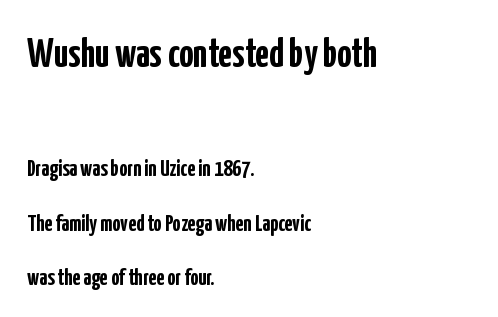
Q: Is the text bold? A: Yes.
Q: Is the text italic (slanted)? A: No, it is upright.
Q: Is the typeface a serif or a sans-serif typeface? A: Sans-serif.
Q: Is the text underlined? A: No.
Q: How is the paragraph aligned? A: Left-aligned.
Q: Is the spacing between letters normal or unusually wide? A: Normal.
Q: Is the spacing between lines tight, normal or loose? A: Loose.
Q: Which block of text is set in a larger size, the first (top) or the second (bottom)? A: The first (top) one.
Q: Width (condensed, normal, or wide)? A: Condensed.
Q: Stroke contrast? A: Low.
Q: x-height? A: Medium.
Q: Monospaced? A: No.
